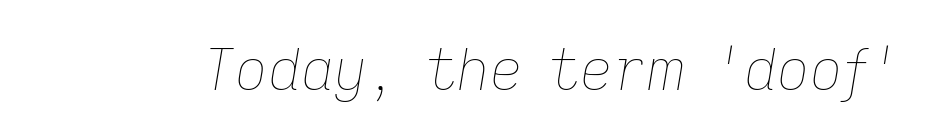
{"italic": "yes", "lean": "right", "slant_degrees": 9, "bold": "no", "weight": "thin", "width": "normal", "stroke_contrast": "low", "x_height": "medium", "monospaced": "no", "underline": "no", "letter_spacing": "normal", "letter_spacing_em": 0.0, "glyph_px": 57}
